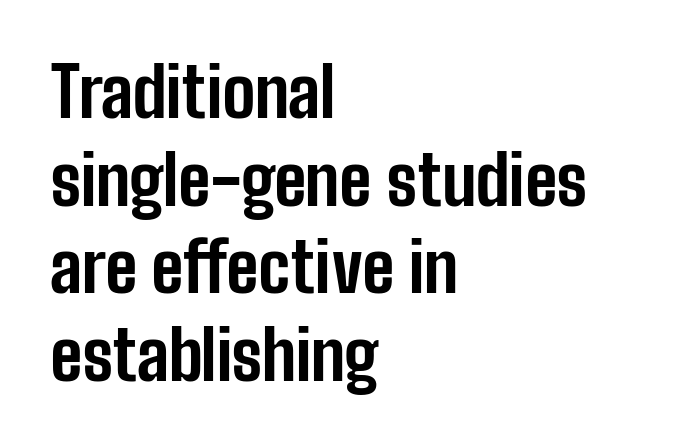
{"serif": "no", "italic": "no", "bold": "yes", "weight": "bold", "width": "condensed", "stroke_contrast": "low", "x_height": "medium", "monospaced": "no", "underline": "no", "align": "left", "line_spacing": "normal", "line_spacing_ratio": 1.27, "letter_spacing": "normal", "letter_spacing_em": 0.0, "glyph_px": 69}
